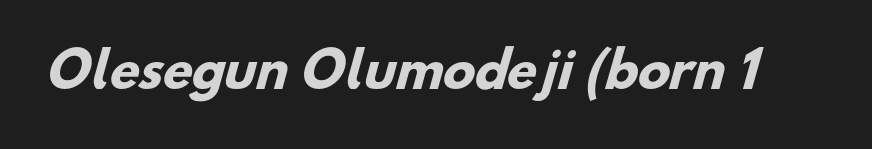
The image shows 48 px heavy sans-serif type; set normal letter spacing, not underlined; low stroke contrast and a small x-height.
